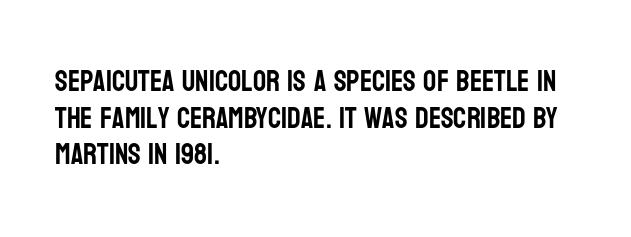
The image shows 29 px condensed sans-serif type, upright; set left-aligned, normal line spacing (1.26x), normal letter spacing, not underlined; low stroke contrast and a large x-height.
